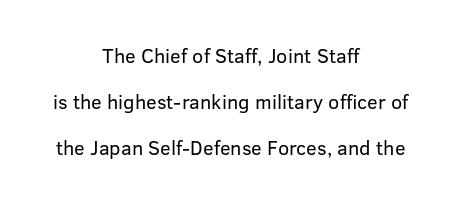
Q: Is the text bold? A: No.
Q: Is the text italic (slanted)? A: No, it is upright.
Q: Is the text underlined? A: No.
Q: How is the paragraph aligned? A: Centered.
Q: Is the spacing between letters normal or unusually wide? A: Normal.
Q: Is the spacing between lines tight, normal or loose? A: Loose.
